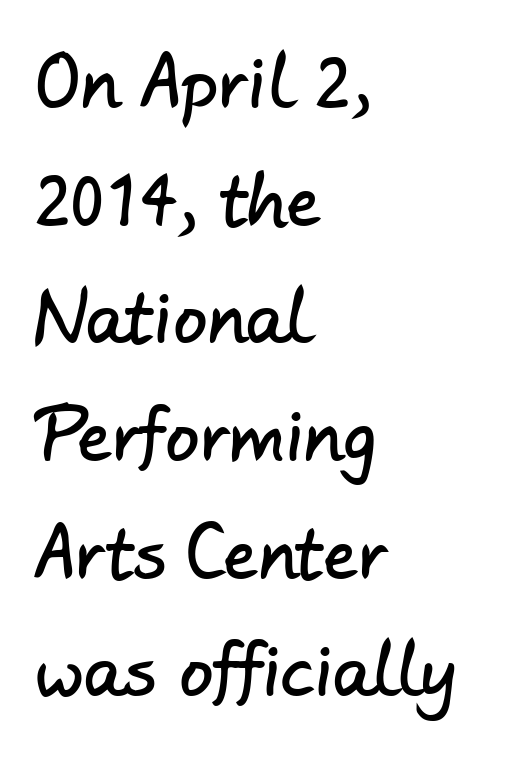
The rendering anchors every line to the left-hand side. These lines are rendered in a variable-pitch font. Nobody touched the tracking dial on this one. Typographically, this falls in the sans-serif category. The zone under the glyphs is completely vacant.
